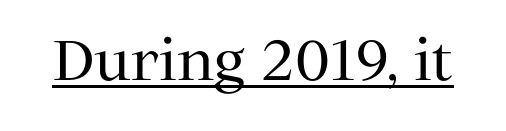
The image shows 56 px regular-weight serif type, upright; set normal letter spacing, underlined; medium stroke contrast and a medium x-height.
